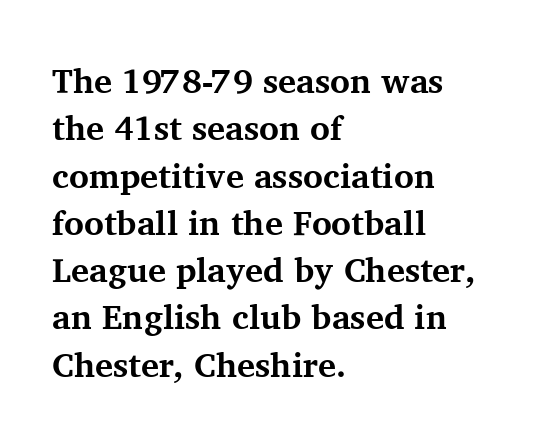
Vertical spacing — default. The compositor pushed each line to the left boundary. Heavy-handed strokes throughout: this text is bold. Words appear dense and cohesive because spacing is normal. The passage shown is typeset with a serif family.
